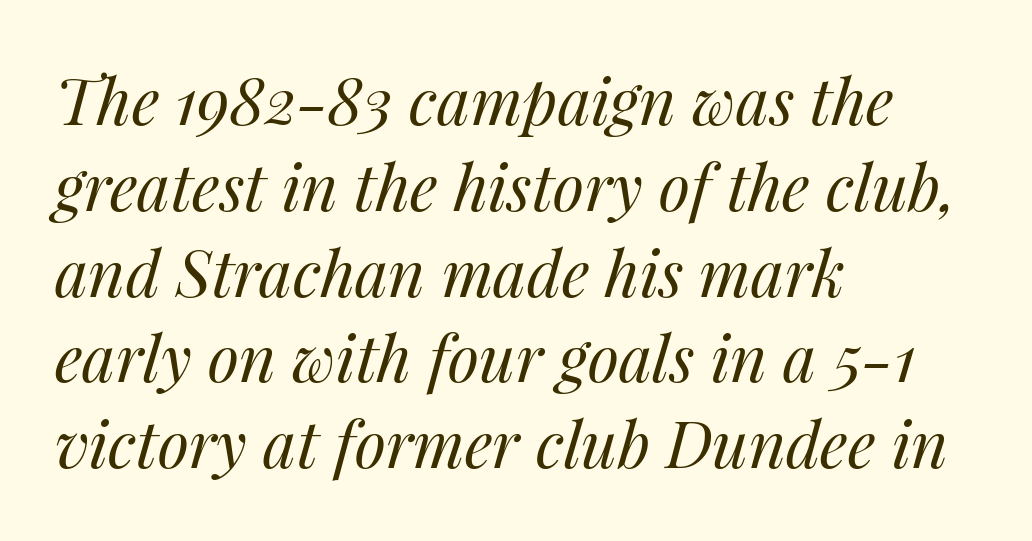
This sample is left-justified, so line endings fall wherever the words run out. Vertical spacing — default. Is this a fixed-width face? No — the glyphs have proportional, varying widths. The zone under the glyphs is completely vacant.
